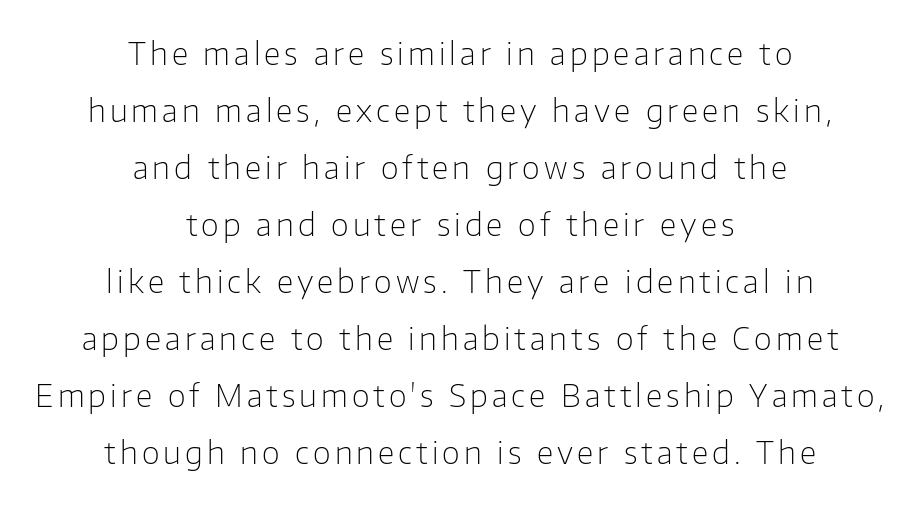
Q: Is the text bold? A: No.
Q: Is the text italic (slanted)? A: No, it is upright.
Q: Is the typeface a serif or a sans-serif typeface? A: Sans-serif.
Q: Is the text underlined? A: No.
Q: How is the paragraph aligned? A: Centered.
Q: Width (condensed, normal, or wide)? A: Normal.
Q: Stroke contrast? A: Low.
Q: x-height? A: Medium.
Q: Monospaced? A: No.
